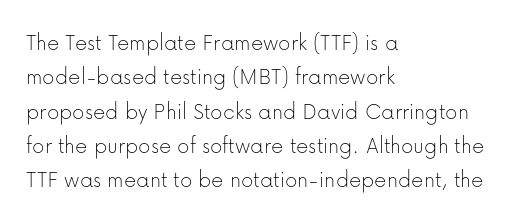
The image shows 24 px text type, upright; set left-aligned, normal line spacing (1.43x), normal letter spacing, not underlined.
